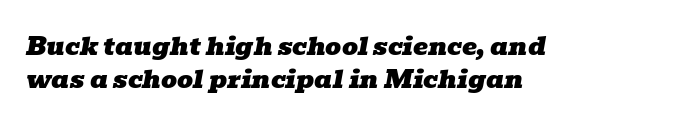
{"italic": "yes", "lean": "right", "slant_degrees": 10, "underline": "no", "align": "left", "line_spacing": "normal", "line_spacing_ratio": 1.31, "letter_spacing": "normal", "letter_spacing_em": 0.0, "glyph_px": 25}
